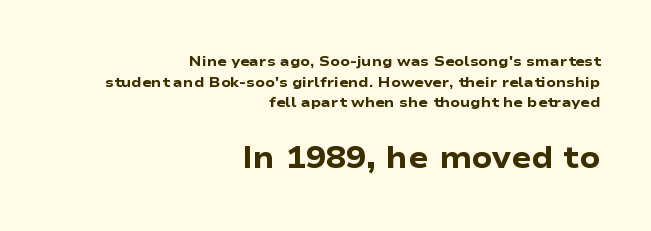
The image shows 30 px heavy, wide sans-serif type, upright; set right-aligned, normal line spacing (1.48x), normal letter spacing, not underlined; the second (bottom) block is 2.14x larger; low stroke contrast and a medium x-height.
